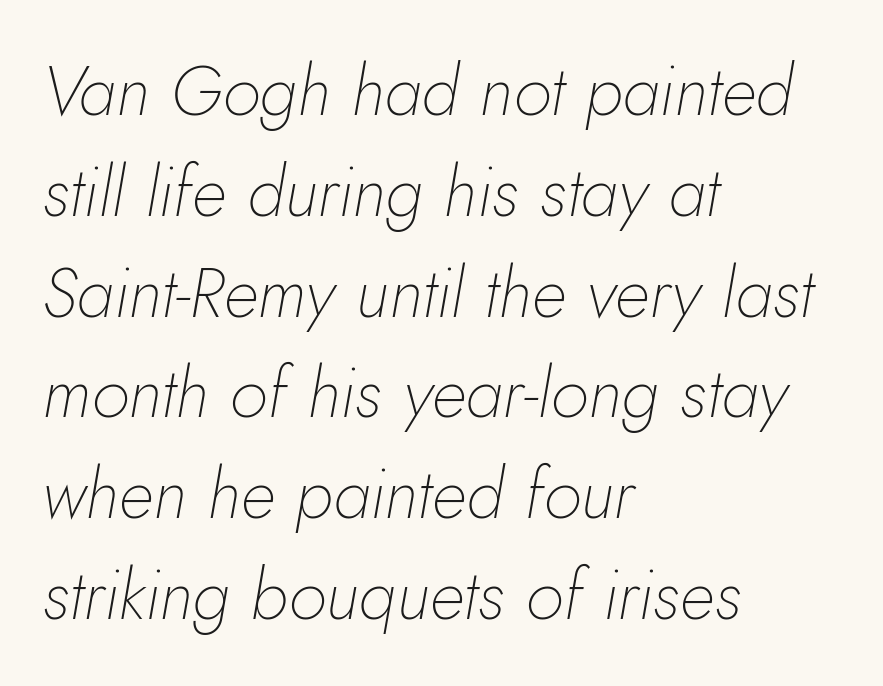
{"italic": "yes", "lean": "right", "slant_degrees": 10, "bold": "no", "weight": "thin", "width": "normal", "stroke_contrast": "low", "x_height": "small", "monospaced": "no", "underline": "no", "align": "left", "line_spacing": "normal", "line_spacing_ratio": 1.44, "letter_spacing": "normal", "letter_spacing_em": 0.0, "glyph_px": 70}
